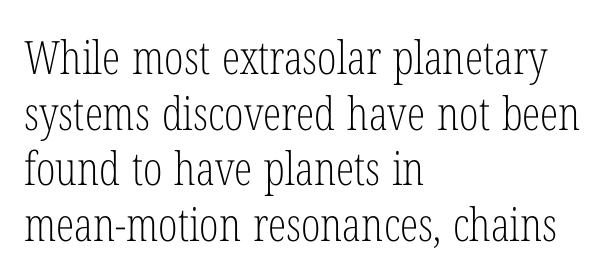
Q: Is the text bold? A: No.
Q: Is the text italic (slanted)? A: No, it is upright.
Q: Is the typeface a serif or a sans-serif typeface? A: Serif.
Q: Is the text underlined? A: No.
Q: How is the paragraph aligned? A: Left-aligned.
Q: Is the spacing between letters normal or unusually wide? A: Normal.
Q: Width (condensed, normal, or wide)? A: Condensed.
Q: Stroke contrast? A: Low.
Q: x-height? A: Medium.
Q: Monospaced? A: No.
